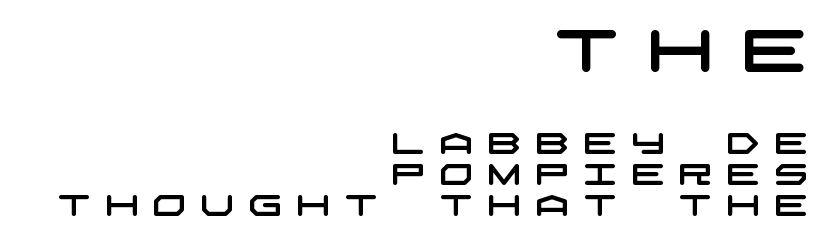
Q: Is the typeface a serif or a sans-serif typeface? A: Sans-serif.
Q: Is the text underlined? A: No.
Q: How is the paragraph aligned? A: Right-aligned.
Q: Is the spacing between letters normal or unusually wide? A: Unusually wide.
Q: Is the spacing between lines tight, normal or loose? A: Tight.
Q: Which block of text is set in a larger size, the first (top) or the second (bottom)? A: The first (top) one.
Q: Width (condensed, normal, or wide)? A: Wide.
Q: Stroke contrast? A: Low.
Q: x-height? A: Large.
